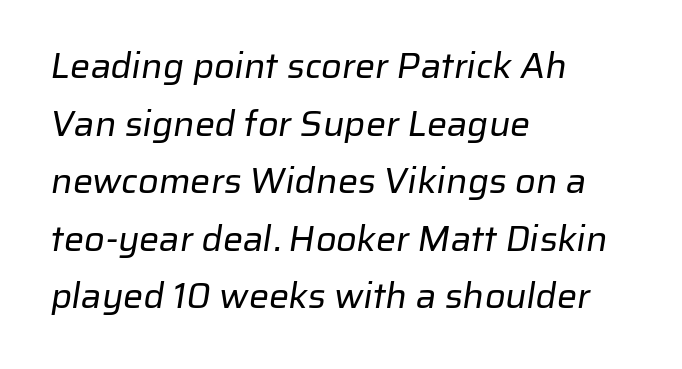
Characters follow at the spacing the type designer built in. The ragged edge is on the right, which tells us the setting is flush left. Vertically, the passage feels balanced, rows spaced as you'd expect. A clean baseline with only descenders dipping below it.
